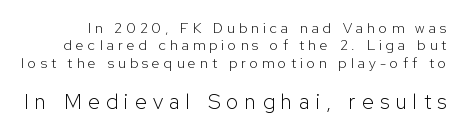
Q: Is the text bold? A: No.
Q: Is the text italic (slanted)? A: No, it is upright.
Q: Is the text underlined? A: No.
Q: Is the spacing between letters normal or unusually wide? A: Unusually wide.
Q: Which block of text is set in a larger size, the first (top) or the second (bottom)? A: The second (bottom) one.
